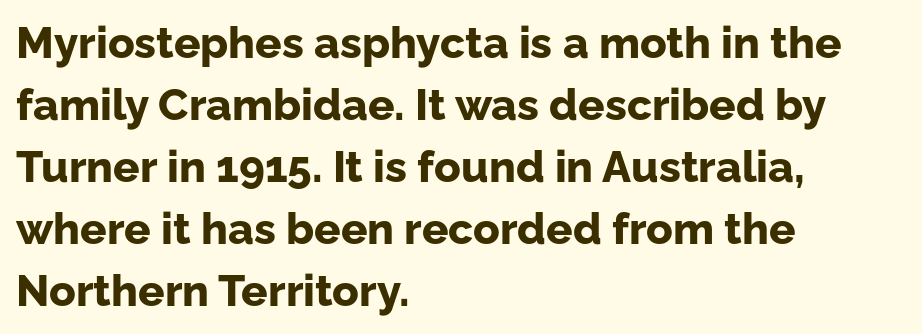
Q: Is the text bold? A: Yes.
Q: Is the text italic (slanted)? A: No, it is upright.
Q: Is the typeface a serif or a sans-serif typeface? A: Sans-serif.
Q: Is the text underlined? A: No.
Q: How is the paragraph aligned? A: Left-aligned.
Q: Is the spacing between letters normal or unusually wide? A: Normal.
Q: Is the spacing between lines tight, normal or loose? A: Normal.
Q: Width (condensed, normal, or wide)? A: Normal.
Q: Stroke contrast? A: Low.
Q: x-height? A: Medium.
Q: Monospaced? A: No.
